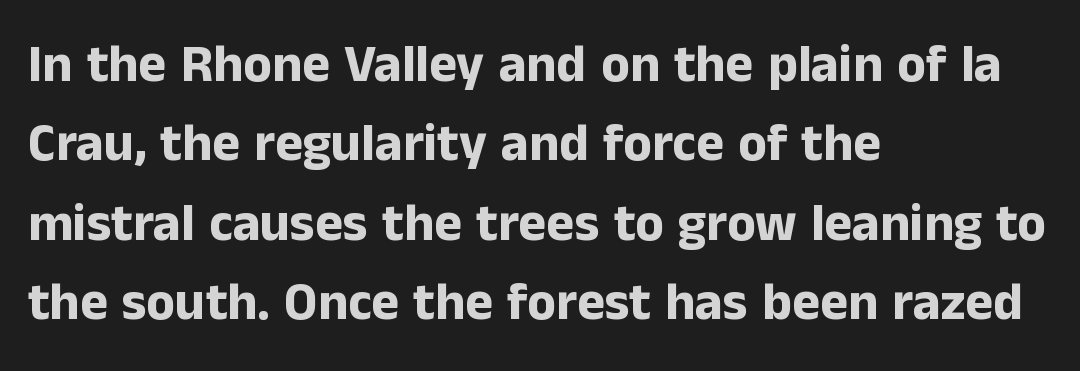
The image shows 53 px bold sans-serif type, upright; set left-aligned, normal line spacing (1.5x), normal letter spacing, not underlined; low stroke contrast and a medium x-height.
